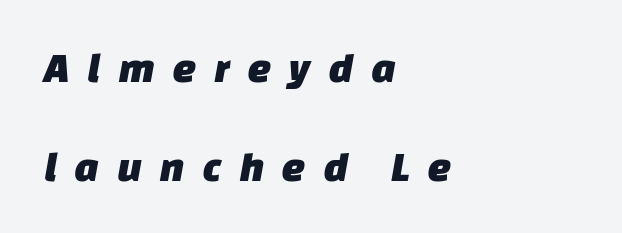
Q: Is the typeface a serif or a sans-serif typeface? A: Sans-serif.
Q: Is the text underlined? A: No.
Q: How is the paragraph aligned? A: Left-aligned.
Q: Is the spacing between letters normal or unusually wide? A: Unusually wide.
Q: Is the spacing between lines tight, normal or loose? A: Loose.
Q: Width (condensed, normal, or wide)? A: Normal.
Q: Stroke contrast? A: Low.
Q: x-height? A: Large.
Q: Monospaced? A: No.
